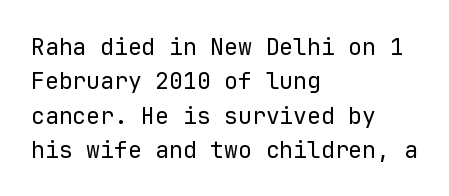
Q: Is the text bold? A: No.
Q: Is the text italic (slanted)? A: No, it is upright.
Q: Is the text underlined? A: No.
Q: How is the paragraph aligned? A: Left-aligned.
Q: Is the spacing between letters normal or unusually wide? A: Normal.
Q: Is the spacing between lines tight, normal or loose? A: Normal.
